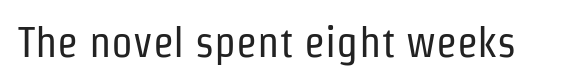
The image shows 43 px regular-weight, condensed sans-serif type, upright; set normal letter spacing, not underlined; low stroke contrast and a medium x-height.
